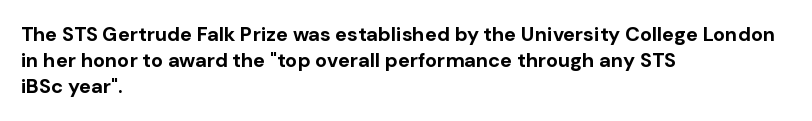
The image shows 20 px bold type, upright; set left-aligned, normal line spacing (1.3x), normal letter spacing, not underlined.
